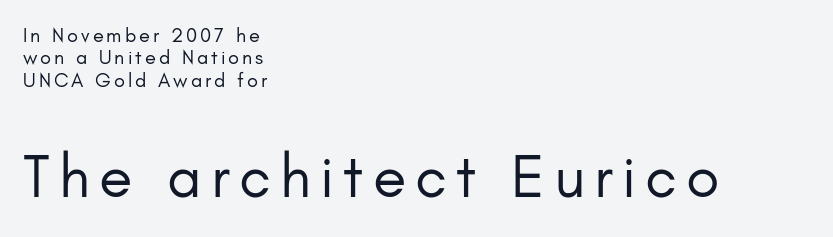
Posture: straight, roman, zero tilt. The second block has been scaled up relative to the first. To sum up the face: it is a sans, with no serifs. Is this a heavy cut? Hardly; it is regular or lighter. Varying glyph widths throughout — classic text-font behaviour.
